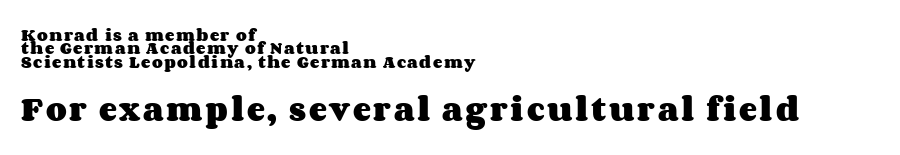
{"italic": "no", "bold": "yes", "underline": "no", "align": "left", "line_spacing": "tight", "line_spacing_ratio": 0.96, "larger_block": "second", "size_ratio": 1.93, "glyph_px": 27}
